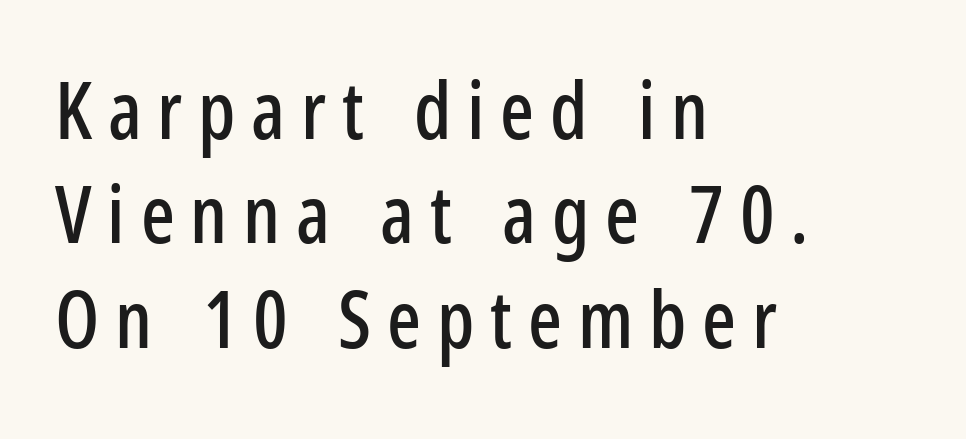
Layout note: lines flush left. Nobody drew a line under any word here. A typesetter would call this proportional, since set widths differ per character. Type style note: lacks serifs.
